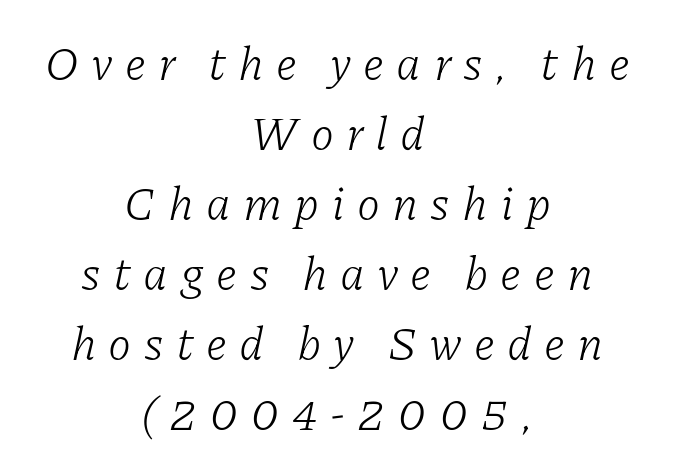
{"serif": "yes", "italic": "yes", "lean": "right", "slant_degrees": 11, "bold": "no", "weight": "light", "width": "normal", "stroke_contrast": "low", "x_height": "medium", "monospaced": "no", "underline": "no", "align": "center", "line_spacing": "normal", "line_spacing_ratio": 1.49, "letter_spacing": "wide", "letter_spacing_em": 0.26, "glyph_px": 47}
